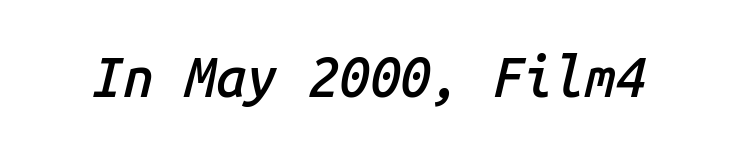
{"italic": "yes", "lean": "right", "slant_degrees": 14, "bold": "semi", "weight": "semibold", "width": "normal", "stroke_contrast": "low", "x_height": "medium", "monospaced": "yes", "underline": "no", "letter_spacing": "normal", "letter_spacing_em": 0.0, "glyph_px": 55}
